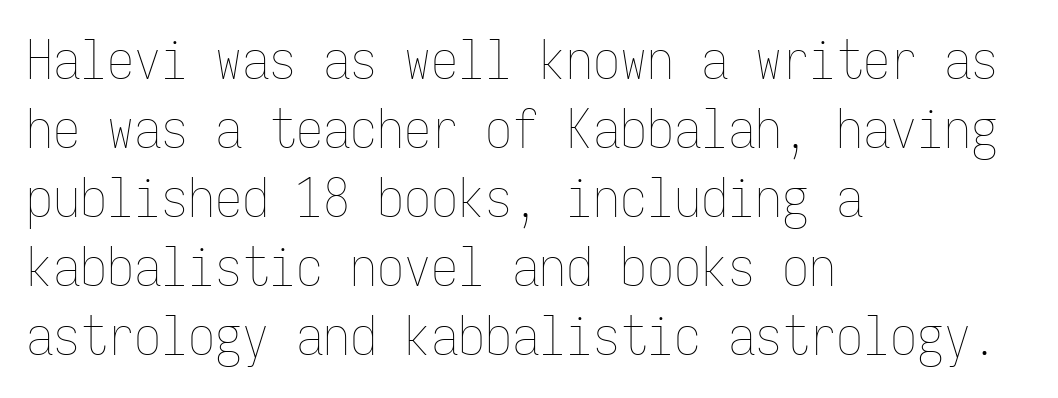
{"italic": "no", "bold": "no", "weight": "thin", "width": "condensed", "stroke_contrast": "low", "x_height": "medium", "monospaced": "yes", "underline": "no", "align": "left", "line_spacing": "normal", "line_spacing_ratio": 1.28, "letter_spacing": "normal", "letter_spacing_em": 0.0, "glyph_px": 54}
